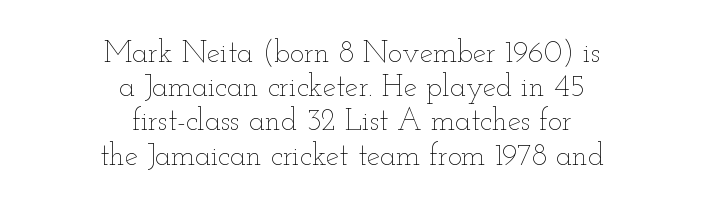
{"italic": "no", "bold": "no", "weight": "thin", "width": "wide", "stroke_contrast": "low", "x_height": "small", "monospaced": "no", "underline": "no", "align": "center", "line_spacing": "tight", "line_spacing_ratio": 1.14, "letter_spacing": "normal", "letter_spacing_em": 0.0, "glyph_px": 30}
